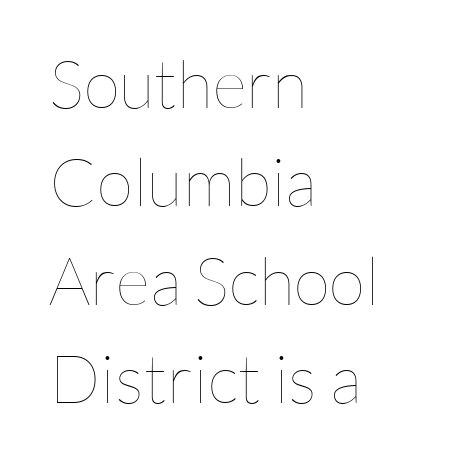
{"italic": "no", "bold": "no", "weight": "thin", "width": "normal", "stroke_contrast": "low", "x_height": "medium", "monospaced": "no", "underline": "no", "align": "left", "line_spacing": "normal", "line_spacing_ratio": 1.47, "letter_spacing": "normal", "letter_spacing_em": 0.0, "glyph_px": 67}
